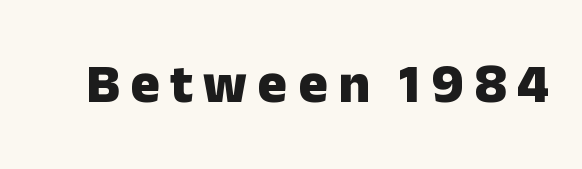
Q: Is the text bold? A: Yes.
Q: Is the text italic (slanted)? A: No, it is upright.
Q: Is the typeface a serif or a sans-serif typeface? A: Sans-serif.
Q: Is the text underlined? A: No.
Q: Width (condensed, normal, or wide)? A: Normal.
Q: Stroke contrast? A: Low.
Q: x-height? A: Medium.
Q: Monospaced? A: No.
